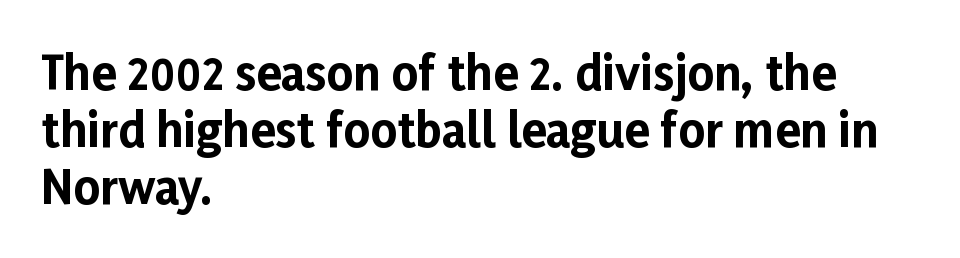
{"serif": "no", "italic": "no", "bold": "yes", "weight": "bold", "width": "normal", "stroke_contrast": "low", "x_height": "medium", "monospaced": "no", "underline": "no", "align": "left", "line_spacing_ratio": 1.24, "letter_spacing": "normal", "letter_spacing_em": 0.0, "glyph_px": 46}
